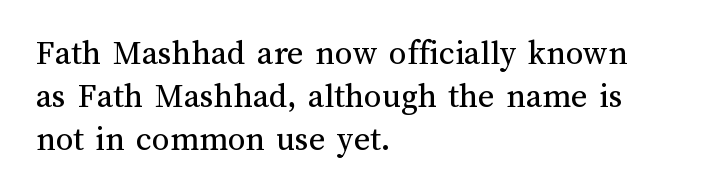
Observe the ordinary spacing: letters are neighbours, not strangers. Lines of text with bare space underneath. Vertical stems look standard width or narrower in stroke. Visually the block forms a straight wall on the left and a jagged coastline on the right.
